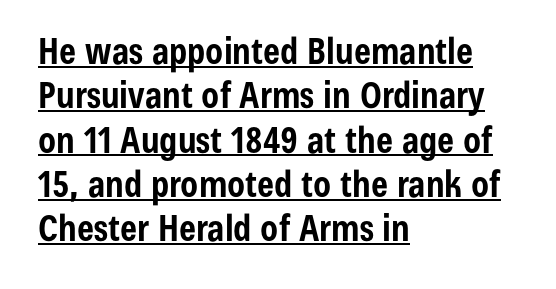
Q: Is the text bold? A: Yes.
Q: Is the text italic (slanted)? A: No, it is upright.
Q: Is the typeface a serif or a sans-serif typeface? A: Sans-serif.
Q: Is the text underlined? A: Yes.
Q: How is the paragraph aligned? A: Left-aligned.
Q: Is the spacing between letters normal or unusually wide? A: Normal.
Q: Width (condensed, normal, or wide)? A: Condensed.
Q: Stroke contrast? A: Low.
Q: x-height? A: Medium.
Q: Monospaced? A: No.
